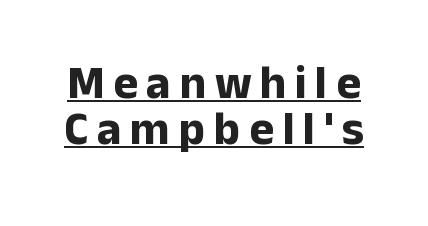
The image shows 47 px bold sans-serif type, upright; set tight line spacing (0.98x), underlined; low stroke contrast and a medium x-height.
